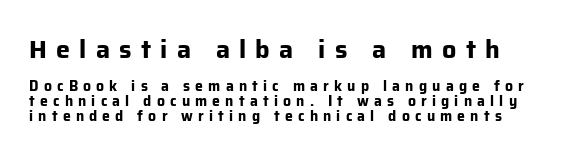
Q: Is the text bold? A: Yes.
Q: Is the text italic (slanted)? A: No, it is upright.
Q: Is the text underlined? A: No.
Q: Is the spacing between letters normal or unusually wide? A: Unusually wide.
Q: Is the spacing between lines tight, normal or loose? A: Tight.
Q: Which block of text is set in a larger size, the first (top) or the second (bottom)? A: The first (top) one.
